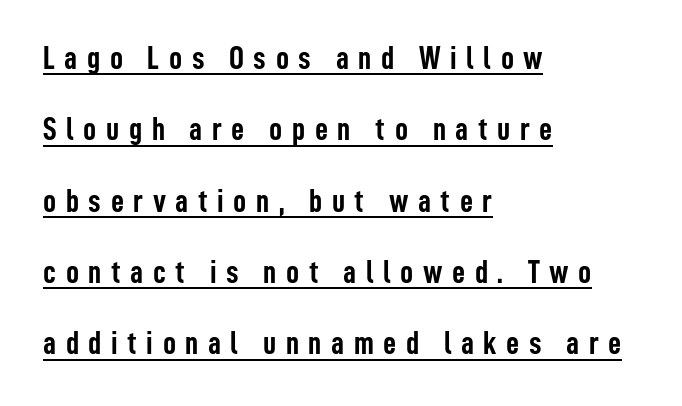
Is the type bold? Yes — the strokes are clearly thick and heavy. The compositor pushed each line to the left boundary. Compared with typical paragraphs, the rows here are farther apart. Loose tracking; the words dissolve into strings of separated letters. You could not count columns in this text — the font is proportionally spaced. Caption: lettering with a line underneath.
